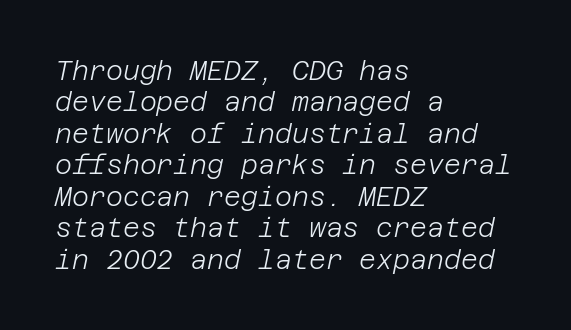
Q: Is the text bold? A: No.
Q: Is the text italic (slanted)? A: Yes, it leans right by about 12 degrees.
Q: Is the text underlined? A: No.
Q: How is the paragraph aligned? A: Left-aligned.
Q: Is the spacing between letters normal or unusually wide? A: Normal.
